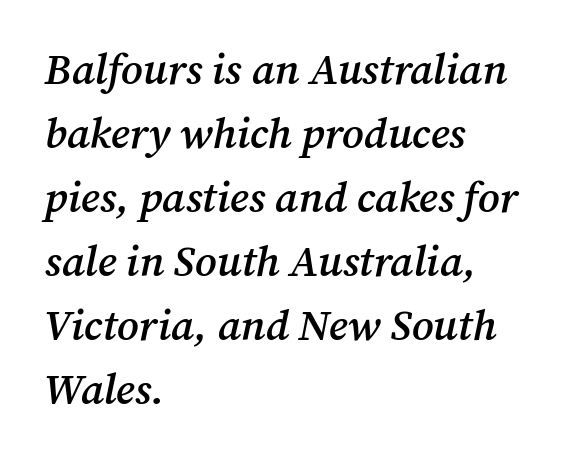
Q: Is the text bold? A: Semi-bold.
Q: Is the text italic (slanted)? A: Yes, it leans right by about 12 degrees.
Q: Is the typeface a serif or a sans-serif typeface? A: Serif.
Q: Is the text underlined? A: No.
Q: How is the paragraph aligned? A: Left-aligned.
Q: Is the spacing between letters normal or unusually wide? A: Normal.
Q: Is the spacing between lines tight, normal or loose? A: Normal.
Q: Width (condensed, normal, or wide)? A: Normal.
Q: Stroke contrast? A: Medium.
Q: x-height? A: Medium.
Q: Monospaced? A: No.
